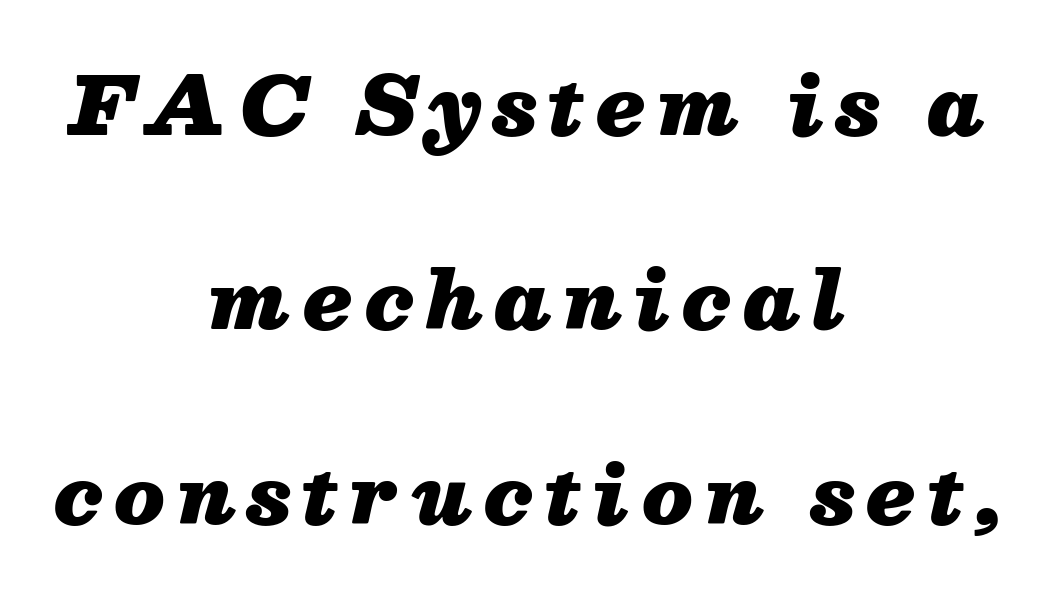
The image shows 79 px heavy type, italic (leaning right); set centered, loose line spacing (2.46x), not underlined; medium stroke contrast and a medium x-height.
